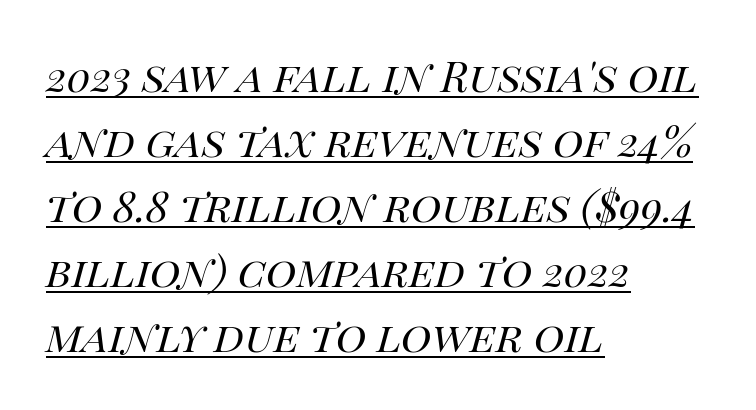
{"italic": "yes", "lean": "right", "slant_degrees": 14, "bold": "no", "weight": "regular", "width": "normal", "stroke_contrast": "high", "x_height": "large", "monospaced": "no", "underline": "yes", "align": "left", "line_spacing": "normal", "line_spacing_ratio": 1.55, "letter_spacing": "normal", "letter_spacing_em": 0.0, "glyph_px": 42}
